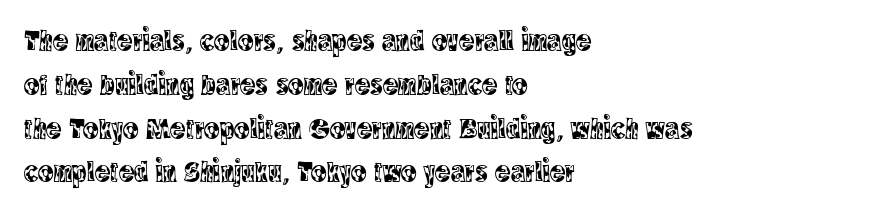
{"serif": "yes", "italic": "no", "width": "condensed", "x_height": "large", "monospaced": "no", "underline": "no", "align": "left", "line_spacing": "normal", "line_spacing_ratio": 1.51, "letter_spacing": "normal", "letter_spacing_em": 0.0, "glyph_px": 29}
